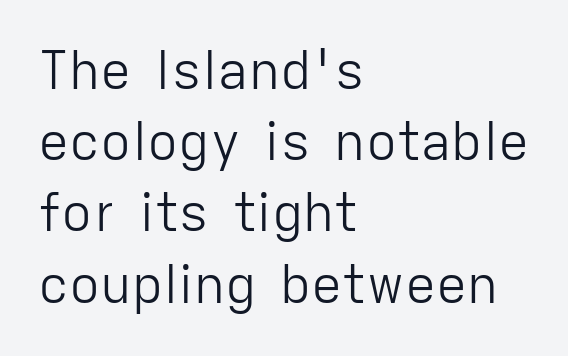
The image shows 52 px light sans-serif type, upright; set left-aligned, normal line spacing (1.37x), normal letter spacing, not underlined; low stroke contrast and a medium x-height.
